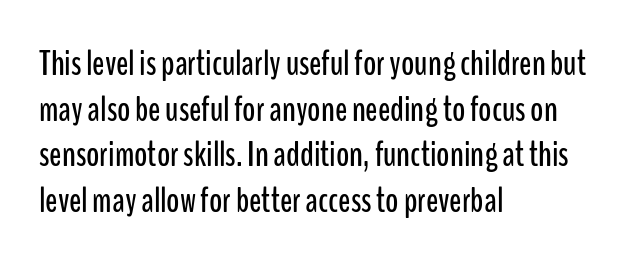
The image shows 36 px condensed sans-serif type, upright; set left-aligned, normal line spacing (1.27x), normal letter spacing, not underlined; low stroke contrast and a medium x-height.
